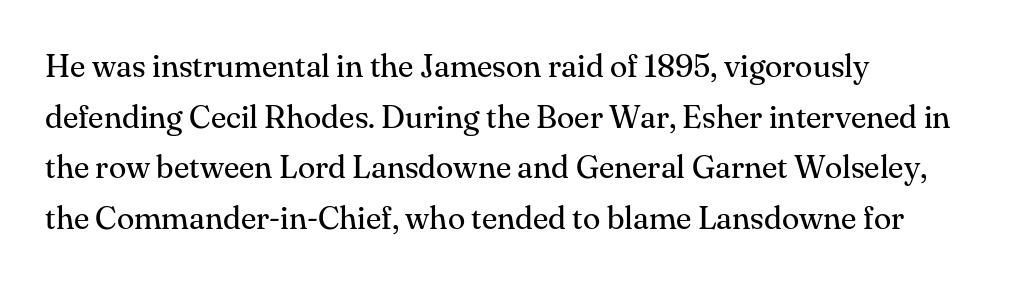
The letters advance in unequal steps, a hallmark of proportional type. Bare-footed words on every line. Serifs: yes, visible at the terminals of the letterforms. Italic? Not at all — the glyphs are vertical.
